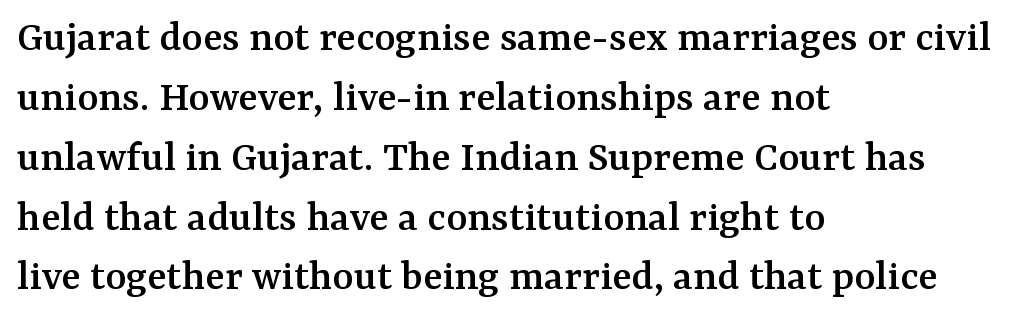
The image shows 45 px serif type, upright; set left-aligned, normal line spacing (1.33x), normal letter spacing, not underlined; medium stroke contrast and a medium x-height.
